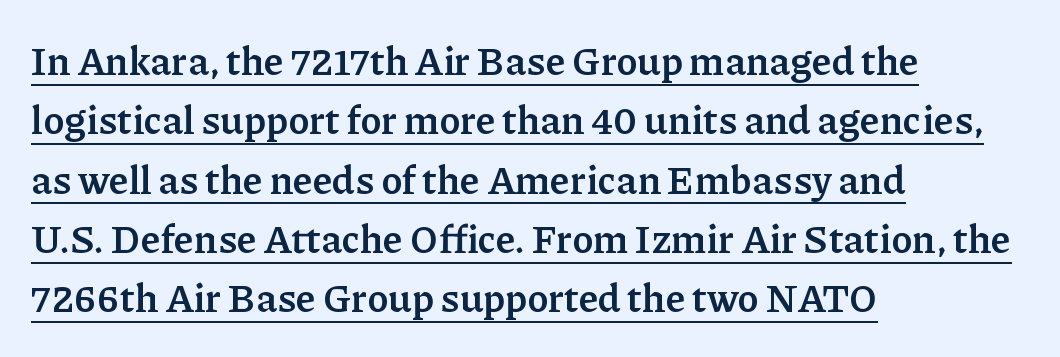
Q: Is the text bold? A: Yes.
Q: Is the text italic (slanted)? A: No, it is upright.
Q: Is the typeface a serif or a sans-serif typeface? A: Serif.
Q: Is the text underlined? A: Yes.
Q: How is the paragraph aligned? A: Left-aligned.
Q: Is the spacing between letters normal or unusually wide? A: Normal.
Q: Is the spacing between lines tight, normal or loose? A: Normal.
Q: Width (condensed, normal, or wide)? A: Normal.
Q: Stroke contrast? A: Low.
Q: x-height? A: Medium.
Q: Monospaced? A: No.
